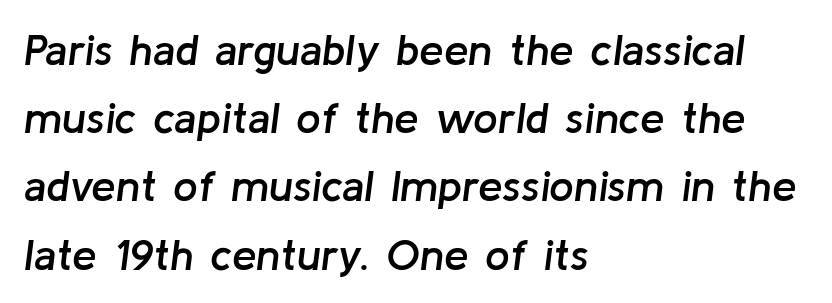
The letters are slanted; this is an italic face. One-word summary of the alignment: left. Nothing unusual about the tracking: characters are spaced as the font intends. Honestly, there is no underline to notice here at all.
